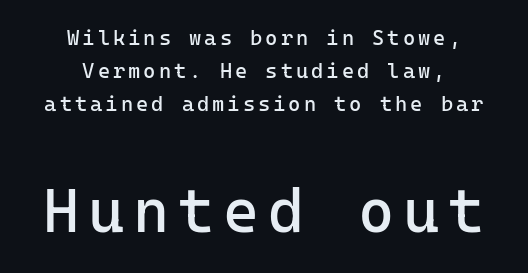
You can tell it's not italic because the verticals are truly vertical. Words float on clear page, feet unadorned. Visually the block forms a symmetrical silhouette, jagged on both flanks. No chunkiness to these letters — they're not bold. In terms of leading, this rendering sits right in the middle.
